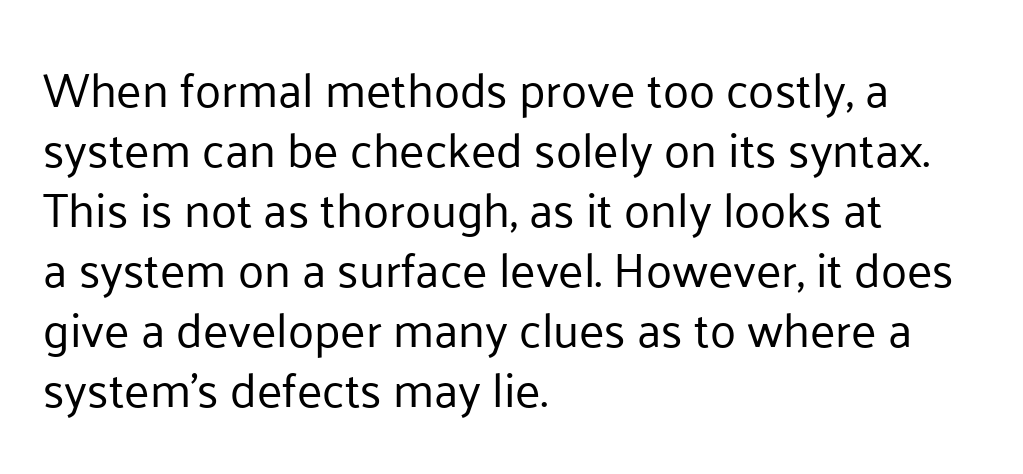
The image shows 48 px regular-weight sans-serif type, upright; set left-aligned, normal line spacing (1.25x), normal letter spacing, not underlined; low stroke contrast and a medium x-height.
